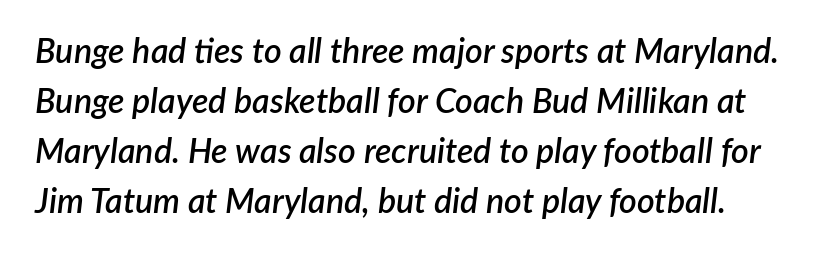
The typography opts for an oblique posture over an upright one. Is this a fixed-width face? No — the glyphs have proportional, varying widths. Here the glyphs are tracked normally, forming tight word shapes. Interline gaps are of average width in this sample.
